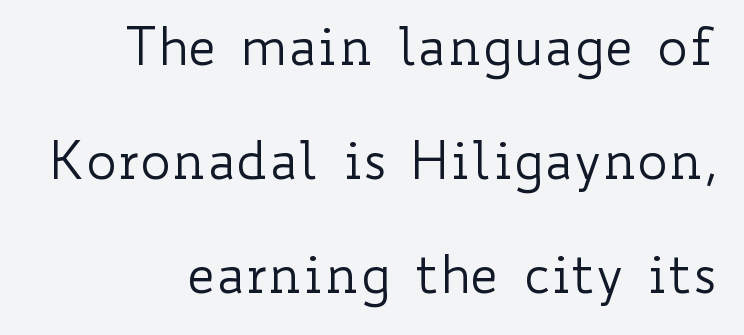
The image shows 52 px regular-weight, wide type, upright; set right-aligned, loose line spacing (2.19x), normal letter spacing, not underlined; low stroke contrast and a small x-height.
